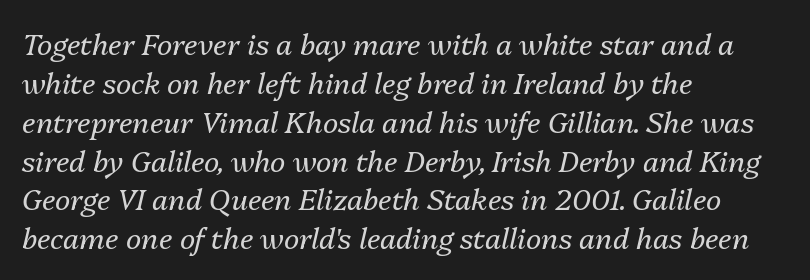
Q: Is the text bold? A: No.
Q: Is the text italic (slanted)? A: Yes, it leans right by about 13 degrees.
Q: Is the text underlined? A: No.
Q: How is the paragraph aligned? A: Left-aligned.
Q: Is the spacing between letters normal or unusually wide? A: Normal.
Q: Is the spacing between lines tight, normal or loose? A: Normal.
Q: Width (condensed, normal, or wide)? A: Normal.
Q: Stroke contrast? A: Medium.
Q: x-height? A: Medium.
Q: Monospaced? A: No.
